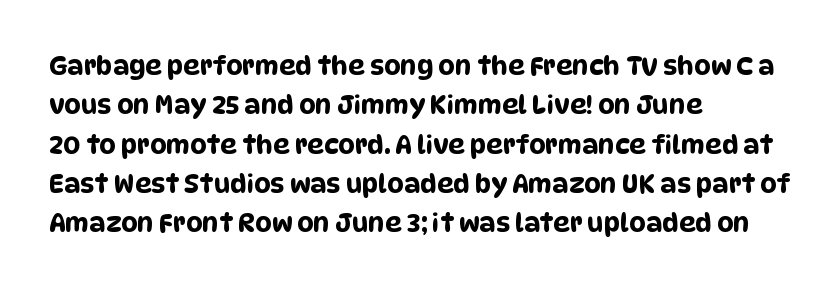
Q: Is the text underlined? A: No.
Q: How is the paragraph aligned? A: Left-aligned.
Q: Is the spacing between letters normal or unusually wide? A: Normal.
Q: Is the spacing between lines tight, normal or loose? A: Normal.
